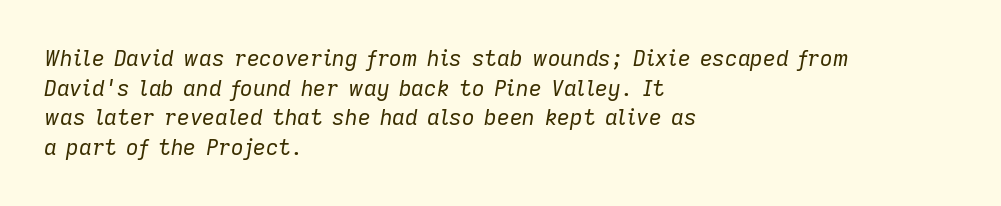
Inter-character spacing is left at the font's built-in metrics. The designer left line spacing at the default. Layout note: lines flush left. The font sits on the lighter half of the weight spectrum, regular included. Quick note: underline off.
